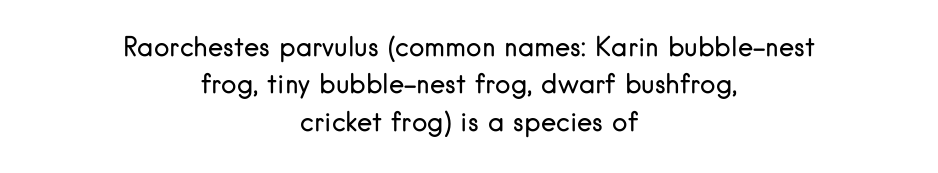
Q: Is the text bold? A: No.
Q: Is the text italic (slanted)? A: No, it is upright.
Q: Is the text underlined? A: No.
Q: How is the paragraph aligned? A: Centered.
Q: Is the spacing between letters normal or unusually wide? A: Normal.
Q: Is the spacing between lines tight, normal or loose? A: Normal.
